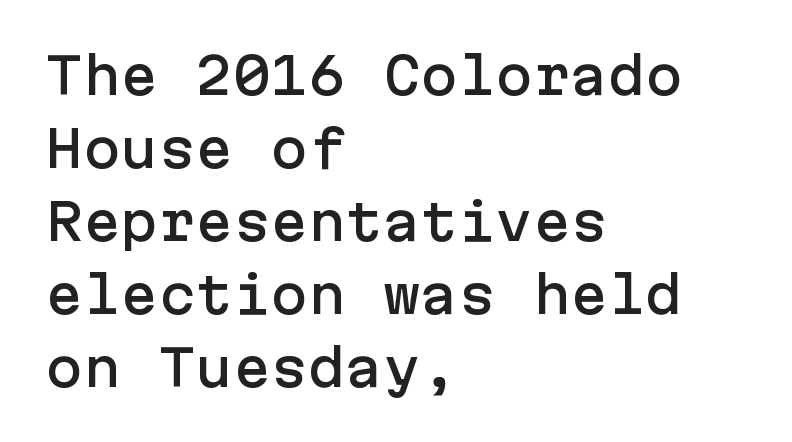
Q: Is the text italic (slanted)? A: No, it is upright.
Q: Is the typeface a serif or a sans-serif typeface? A: Sans-serif.
Q: Is the text underlined? A: No.
Q: How is the paragraph aligned? A: Left-aligned.
Q: Is the spacing between letters normal or unusually wide? A: Normal.
Q: Is the spacing between lines tight, normal or loose? A: Normal.
Q: Width (condensed, normal, or wide)? A: Normal.
Q: Stroke contrast? A: Low.
Q: x-height? A: Medium.
